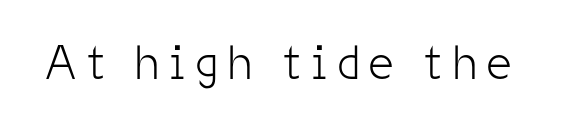
{"serif": "no", "italic": "no", "bold": "no", "weight": "light", "width": "condensed", "stroke_contrast": "low", "x_height": "medium", "monospaced": "no", "underline": "no", "letter_spacing": "wide", "letter_spacing_em": 0.21, "glyph_px": 48}
